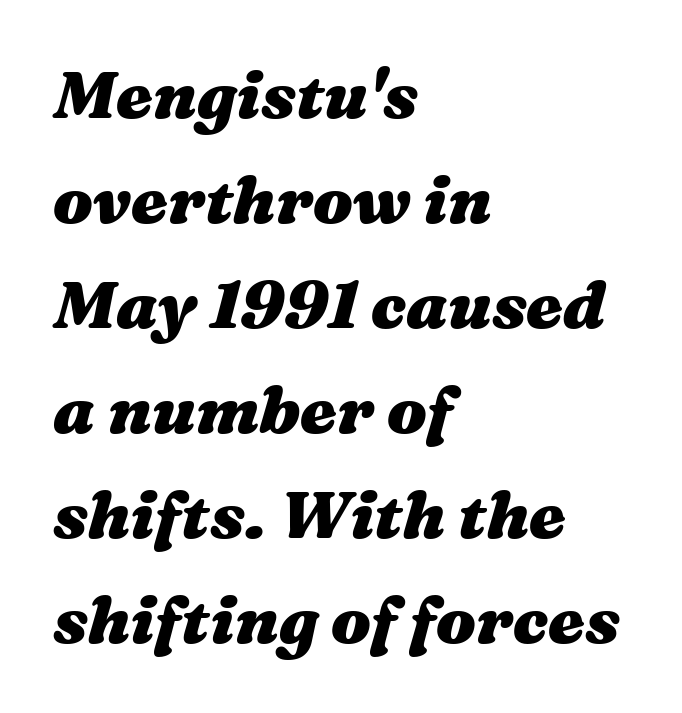
The image shows 66 px heavy, wide type, italic (leaning right); set left-aligned, normal line spacing (1.59x), normal letter spacing, not underlined; medium stroke contrast and a medium x-height.
